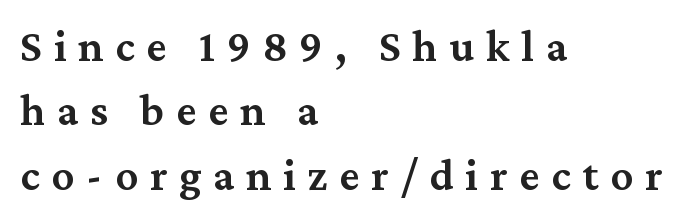
{"serif": "yes", "italic": "no", "bold": "semi", "weight": "semibold", "width": "normal", "stroke_contrast": "medium", "x_height": "medium", "monospaced": "no", "underline": "no", "align": "left", "line_spacing": "normal", "line_spacing_ratio": 1.43, "letter_spacing": "wide", "letter_spacing_em": 0.26, "glyph_px": 45}
